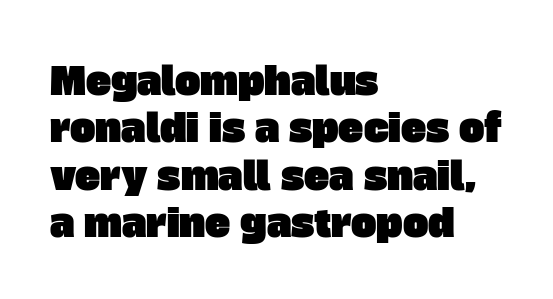
The image shows 38 px sans-serif type; set left-aligned, normal line spacing (1.25x), normal letter spacing, not underlined; low stroke contrast and a large x-height.
